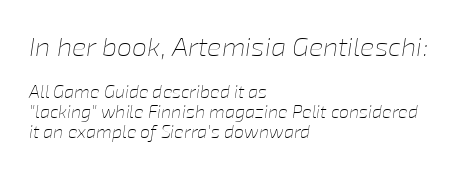
{"italic": "yes", "lean": "right", "slant_degrees": 8, "bold": "no", "underline": "no", "align": "left", "line_spacing": "tight", "line_spacing_ratio": 1.1, "letter_spacing": "normal", "letter_spacing_em": 0.0, "larger_block": "first", "size_ratio": 1.5, "glyph_px": 27}
